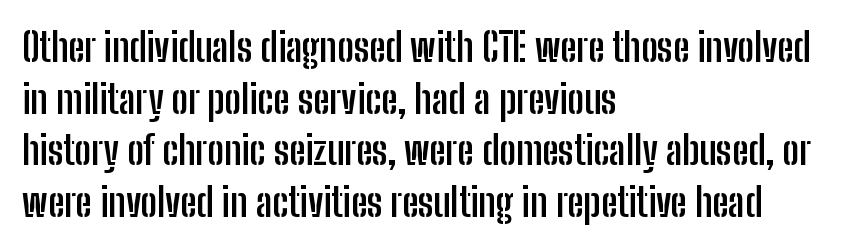
{"serif": "no", "italic": "no", "bold": "yes", "weight": "semibold", "width": "condensed", "stroke_contrast": "low", "x_height": "medium", "monospaced": "no", "underline": "no", "align": "left", "line_spacing": "normal", "line_spacing_ratio": 1.29, "letter_spacing": "normal", "letter_spacing_em": 0.0, "glyph_px": 40}
